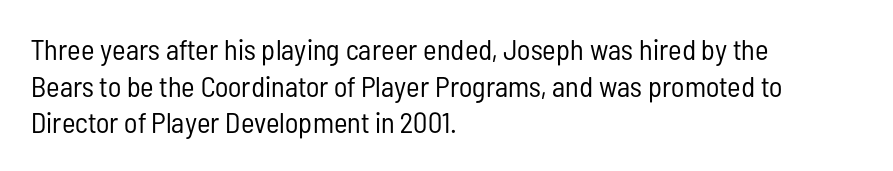
The image shows 29 px regular-weight, condensed sans-serif type, upright; set left-aligned, normal line spacing (1.26x), normal letter spacing, not underlined; low stroke contrast and a medium x-height.
